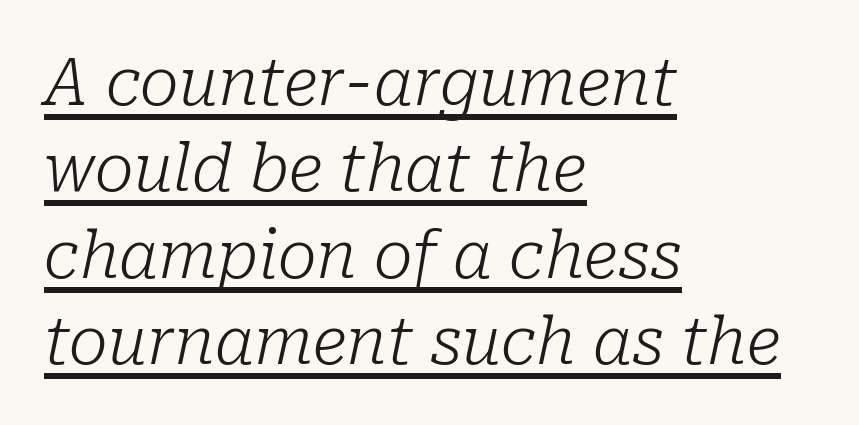
{"serif": "yes", "italic": "yes", "lean": "right", "slant_degrees": 10, "bold": "no", "weight": "light", "width": "normal", "stroke_contrast": "low", "x_height": "medium", "monospaced": "no", "underline": "yes", "align": "left", "line_spacing": "normal", "line_spacing_ratio": 1.33, "letter_spacing": "normal", "letter_spacing_em": 0.0, "glyph_px": 65}
